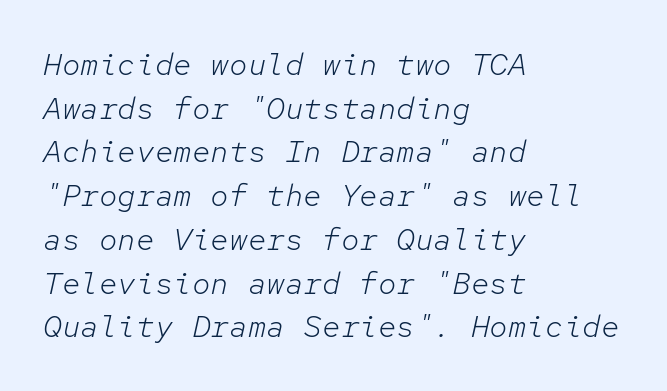
The image shows 31 px light type, italic (leaning right), monospaced; set left-aligned, normal line spacing (1.41x), normal letter spacing, not underlined; low stroke contrast and a medium x-height.
